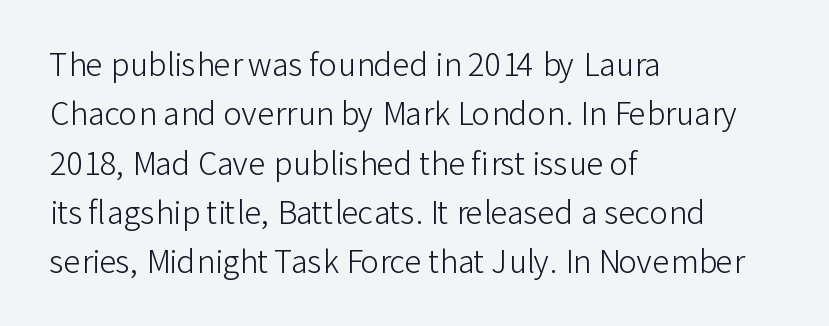
Q: Is the text bold? A: No.
Q: Is the text italic (slanted)? A: No, it is upright.
Q: Is the typeface a serif or a sans-serif typeface? A: Sans-serif.
Q: Is the text underlined? A: No.
Q: How is the paragraph aligned? A: Left-aligned.
Q: Is the spacing between letters normal or unusually wide? A: Normal.
Q: Is the spacing between lines tight, normal or loose? A: Normal.
Q: Width (condensed, normal, or wide)? A: Normal.
Q: Stroke contrast? A: Low.
Q: x-height? A: Medium.
Q: Monospaced? A: No.
